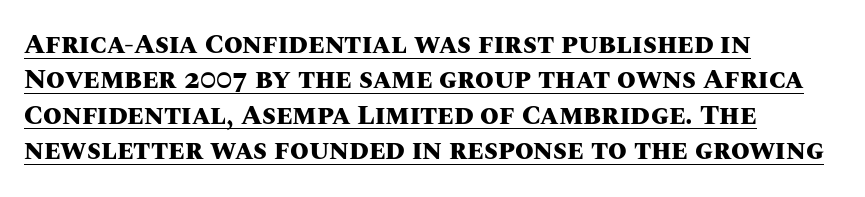
Q: Is the text bold? A: Yes.
Q: Is the text italic (slanted)? A: No, it is upright.
Q: Is the text underlined? A: Yes.
Q: How is the paragraph aligned? A: Left-aligned.
Q: Is the spacing between letters normal or unusually wide? A: Normal.
Q: Is the spacing between lines tight, normal or loose? A: Normal.
